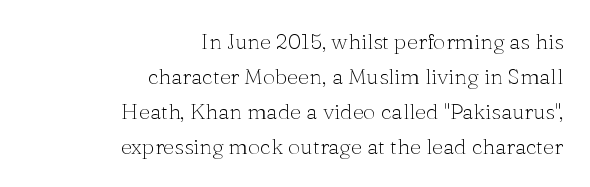
{"italic": "no", "bold": "no", "underline": "no", "align": "right", "line_spacing": "normal", "line_spacing_ratio": 1.59, "letter_spacing": "normal", "letter_spacing_em": 0.0, "glyph_px": 22}
